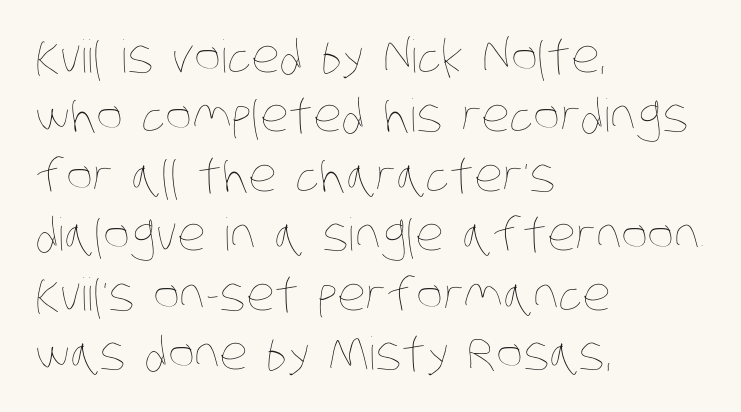
Q: Is the text bold? A: No.
Q: Is the text underlined? A: No.
Q: How is the paragraph aligned? A: Left-aligned.
Q: Is the spacing between letters normal or unusually wide? A: Normal.
Q: Is the spacing between lines tight, normal or loose? A: Normal.
Q: Width (condensed, normal, or wide)? A: Condensed.
Q: Stroke contrast? A: Low.
Q: x-height? A: Large.
Q: Monospaced? A: No.
